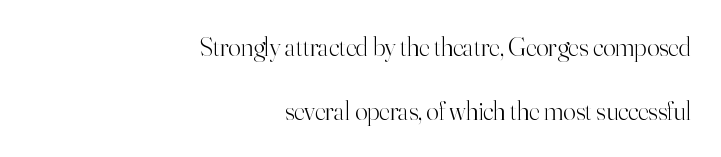
No extra tracking has been applied to these lines. The letters look calm and open, with moderate or lighter stems. Loosely led — the rows are spread out. No word sits above an underline. Casual observation: everything's shoved over to the right.
